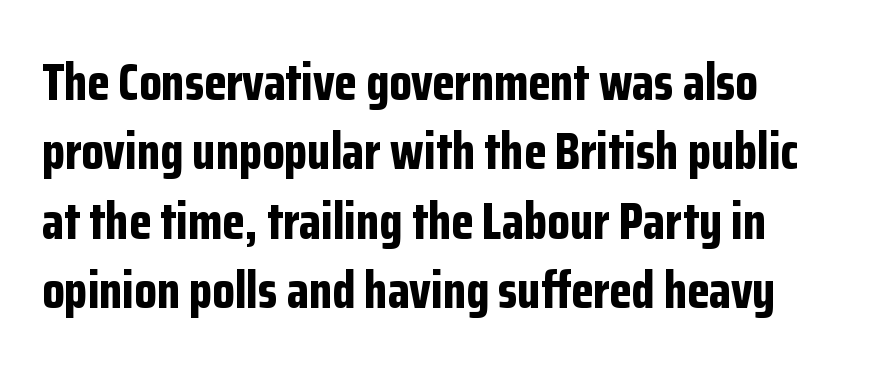
Q: Is the text bold? A: Yes.
Q: Is the text italic (slanted)? A: No, it is upright.
Q: Is the typeface a serif or a sans-serif typeface? A: Sans-serif.
Q: Is the text underlined? A: No.
Q: Is the spacing between letters normal or unusually wide? A: Normal.
Q: Is the spacing between lines tight, normal or loose? A: Normal.
Q: Width (condensed, normal, or wide)? A: Condensed.
Q: Stroke contrast? A: Low.
Q: x-height? A: Medium.
Q: Monospaced? A: No.
